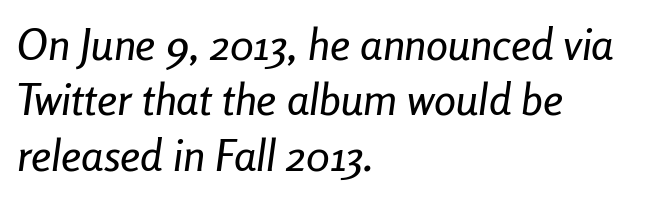
Q: Is the text italic (slanted)? A: Yes, it leans right by about 8 degrees.
Q: Is the text underlined? A: No.
Q: How is the paragraph aligned? A: Left-aligned.
Q: Is the spacing between letters normal or unusually wide? A: Normal.
Q: Is the spacing between lines tight, normal or loose? A: Normal.
Q: Width (condensed, normal, or wide)? A: Condensed.
Q: Stroke contrast? A: Low.
Q: x-height? A: Medium.
Q: Monospaced? A: No.
